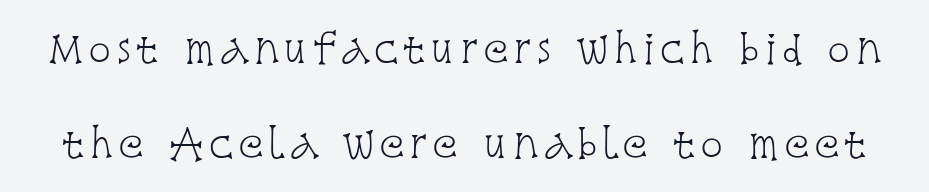
Q: Is the text bold? A: No.
Q: Is the text italic (slanted)? A: No, it is upright.
Q: Is the typeface a serif or a sans-serif typeface? A: Serif.
Q: Is the text underlined? A: No.
Q: Is the spacing between lines tight, normal or loose? A: Loose.
Q: Width (condensed, normal, or wide)? A: Condensed.
Q: Stroke contrast? A: Low.
Q: x-height? A: Large.
Q: Monospaced? A: No.
